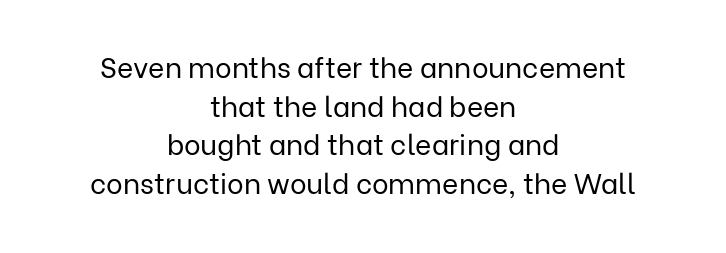
{"serif": "no", "italic": "no", "bold": "no", "weight": "regular", "width": "normal", "stroke_contrast": "low", "x_height": "medium", "monospaced": "no", "underline": "no", "align": "center", "line_spacing": "normal", "line_spacing_ratio": 1.38, "letter_spacing": "normal", "letter_spacing_em": 0.0, "glyph_px": 28}
